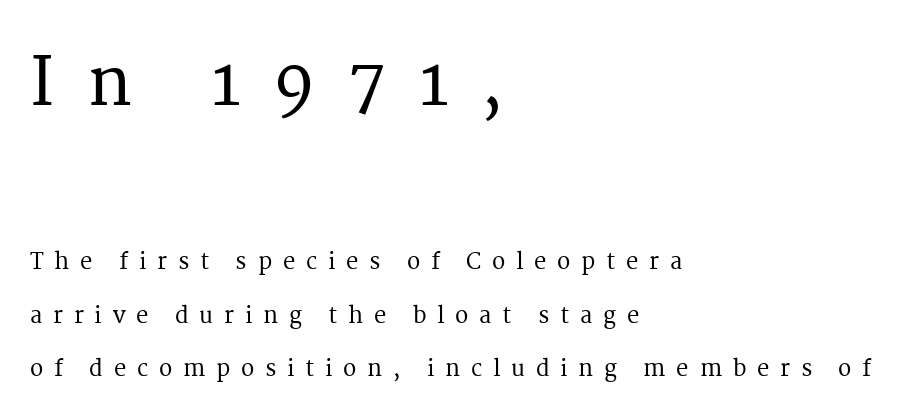
Q: Is the text italic (slanted)? A: No, it is upright.
Q: Is the typeface a serif or a sans-serif typeface? A: Serif.
Q: Is the text underlined? A: No.
Q: How is the paragraph aligned? A: Left-aligned.
Q: Is the spacing between letters normal or unusually wide? A: Unusually wide.
Q: Is the spacing between lines tight, normal or loose? A: Loose.
Q: Which block of text is set in a larger size, the first (top) or the second (bottom)? A: The first (top) one.
Q: Width (condensed, normal, or wide)? A: Normal.
Q: Stroke contrast? A: Medium.
Q: x-height? A: Medium.
Q: Monospaced? A: No.
